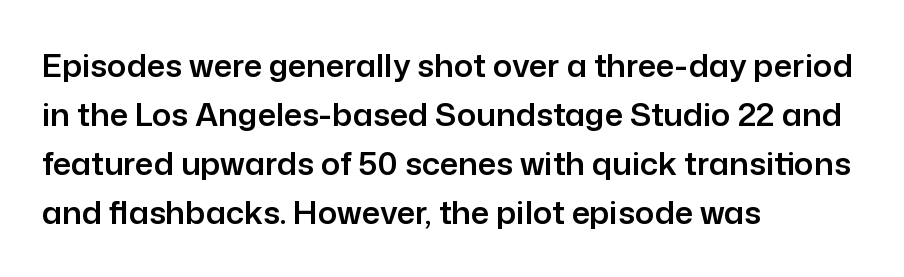
The image shows 32 px sans-serif type, upright; set left-aligned, normal line spacing (1.53x), normal letter spacing, not underlined; low stroke contrast and a medium x-height.
